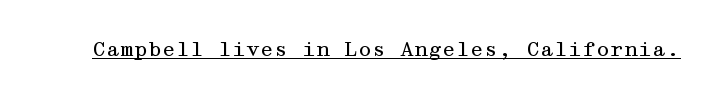
The image shows 20 px text type, upright; set normal letter spacing, underlined.
